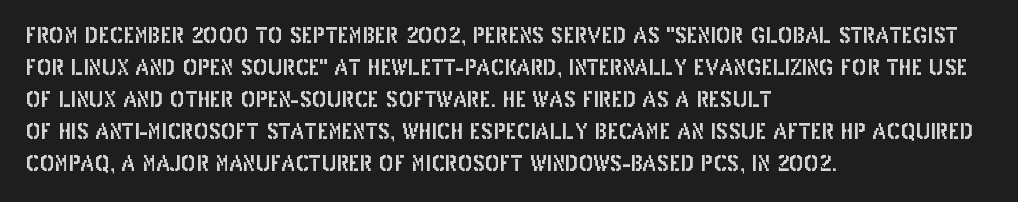
{"italic": "no", "underline": "no", "align": "left", "line_spacing": "normal", "line_spacing_ratio": 1.45, "letter_spacing": "normal", "letter_spacing_em": 0.0, "glyph_px": 22}
